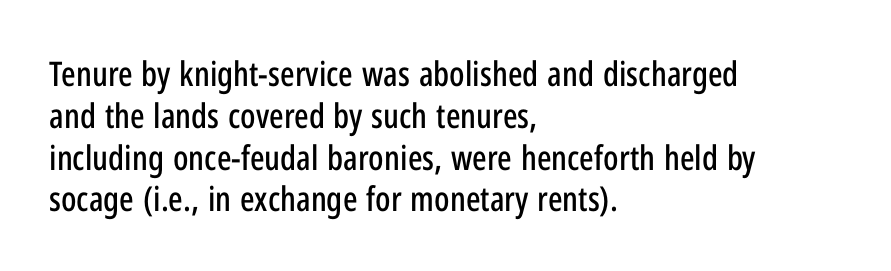
To sum up the face: it is a sans, with no serifs. Left-aligned paragraph, ragged on the right. Nope, not italic — everything's standing straight. Do the characters align in a grid? No, the font is proportional. The area under the type is left untouched.
